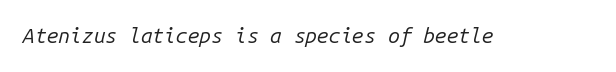
Q: Is the text bold? A: No.
Q: Is the text italic (slanted)? A: Yes, it leans right by about 14 degrees.
Q: Is the text underlined? A: No.
Q: Is the spacing between letters normal or unusually wide? A: Normal.
